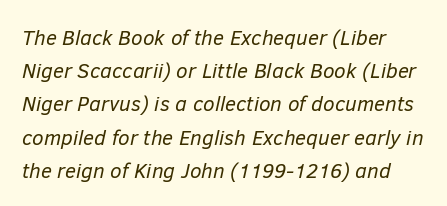
The image shows 21 px text type, italic (leaning right); set normal line spacing (1.58x), normal letter spacing, not underlined.
